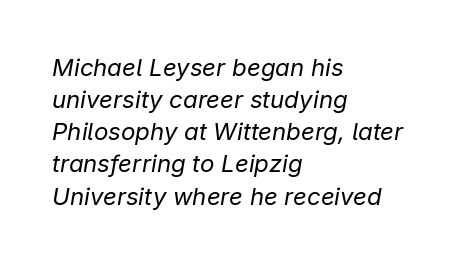
Q: Is the text bold? A: No.
Q: Is the text italic (slanted)? A: Yes, it leans right by about 9 degrees.
Q: Is the text underlined? A: No.
Q: How is the paragraph aligned? A: Left-aligned.
Q: Is the spacing between letters normal or unusually wide? A: Normal.
Q: Is the spacing between lines tight, normal or loose? A: Normal.
